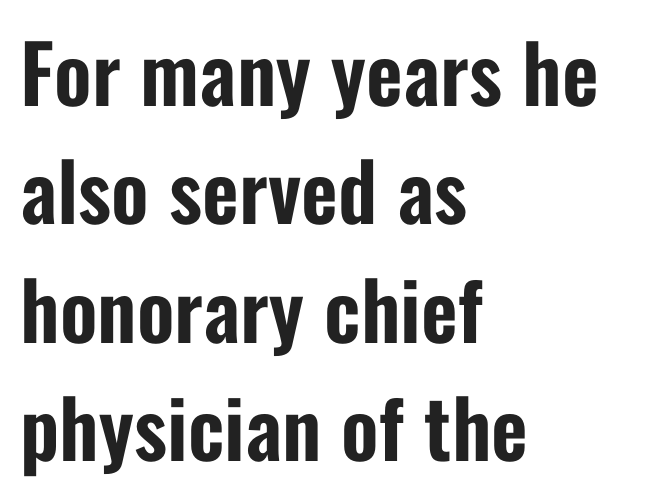
Leading matches the norm, producing a regular column. Proportional: the letters do not fall into vertical columns. A student would call this left alignment; a typographer would say flush left, rag right. Tall strokes in this sample are plumb rather than angled.
